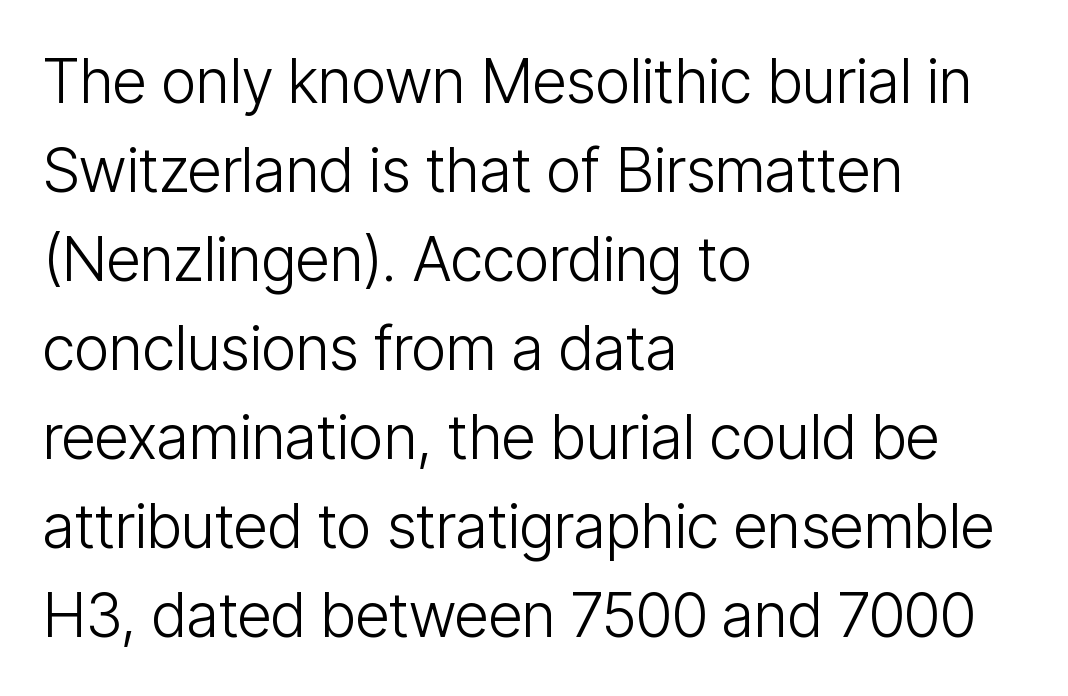
Q: Is the text bold? A: No.
Q: Is the text italic (slanted)? A: No, it is upright.
Q: Is the typeface a serif or a sans-serif typeface? A: Sans-serif.
Q: Is the text underlined? A: No.
Q: How is the paragraph aligned? A: Left-aligned.
Q: Is the spacing between letters normal or unusually wide? A: Normal.
Q: Is the spacing between lines tight, normal or loose? A: Normal.
Q: Width (condensed, normal, or wide)? A: Condensed.
Q: Stroke contrast? A: Low.
Q: x-height? A: Medium.
Q: Monospaced? A: No.
